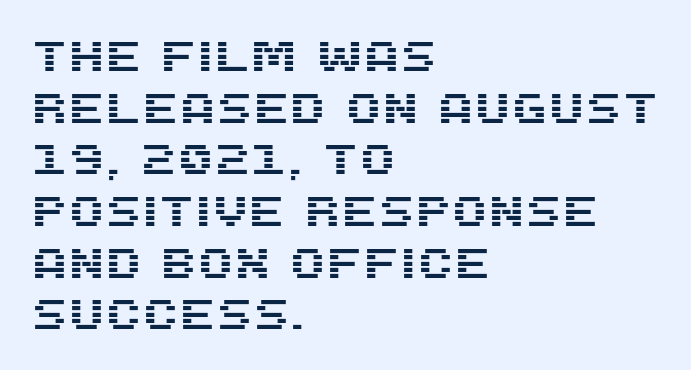
The image shows 42 px sans-serif type, upright; set left-aligned, line spacing 1.23x, normal letter spacing, not underlined; medium stroke contrast and a large x-height.
